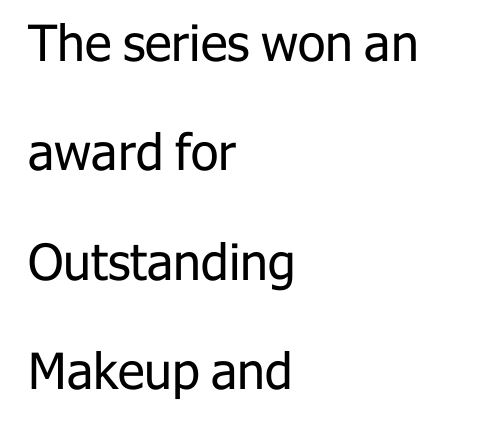
The image shows 50 px regular-weight sans-serif type, upright; set left-aligned, loose line spacing (2.19x), normal letter spacing, not underlined; low stroke contrast and a medium x-height.
